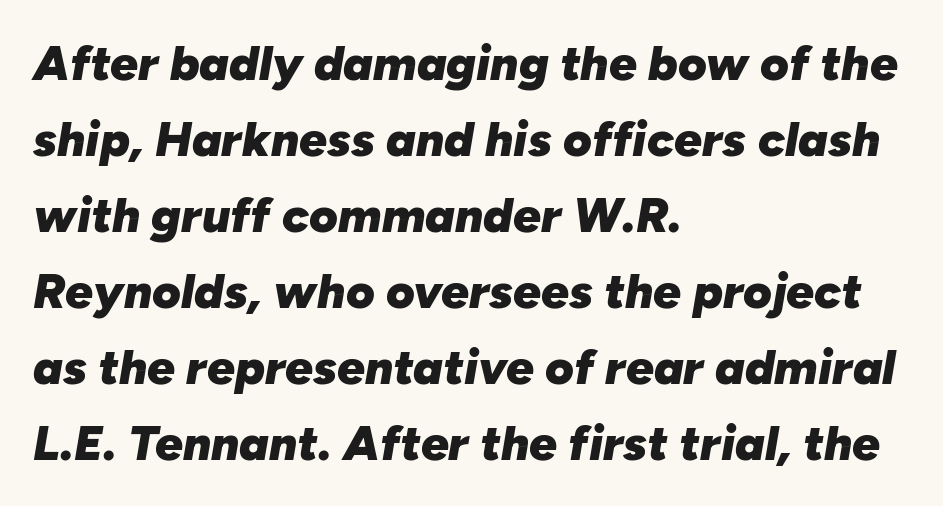
The image shows 49 px heavy type, italic (leaning right); set left-aligned, normal line spacing (1.55x), normal letter spacing, not underlined; low stroke contrast and a medium x-height.
